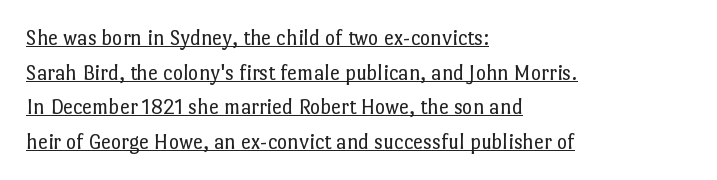
Q: Is the text bold? A: No.
Q: Is the text italic (slanted)? A: No, it is upright.
Q: Is the text underlined? A: Yes.
Q: How is the paragraph aligned? A: Left-aligned.
Q: Is the spacing between letters normal or unusually wide? A: Normal.
Q: Is the spacing between lines tight, normal or loose? A: Normal.
